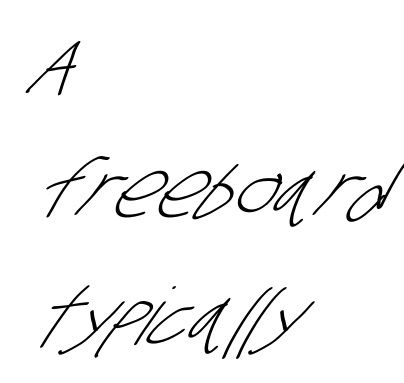
The image shows 79 px light, condensed sans-serif type; set left-aligned, normal line spacing (1.6x), normal letter spacing, not underlined; low stroke contrast and a large x-height.
